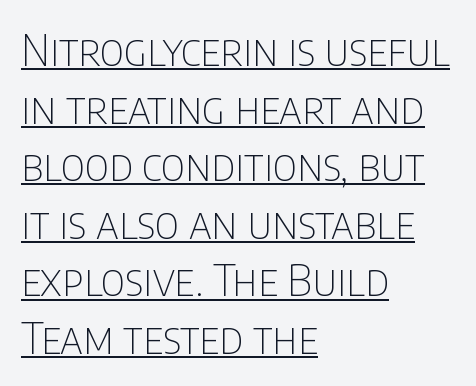
Q: Is the text bold? A: No.
Q: Is the text italic (slanted)? A: No, it is upright.
Q: Is the typeface a serif or a sans-serif typeface? A: Sans-serif.
Q: Is the text underlined? A: Yes.
Q: How is the paragraph aligned? A: Left-aligned.
Q: Is the spacing between letters normal or unusually wide? A: Normal.
Q: Is the spacing between lines tight, normal or loose? A: Normal.
Q: Width (condensed, normal, or wide)? A: Condensed.
Q: Stroke contrast? A: Low.
Q: x-height? A: Large.
Q: Monospaced? A: No.
